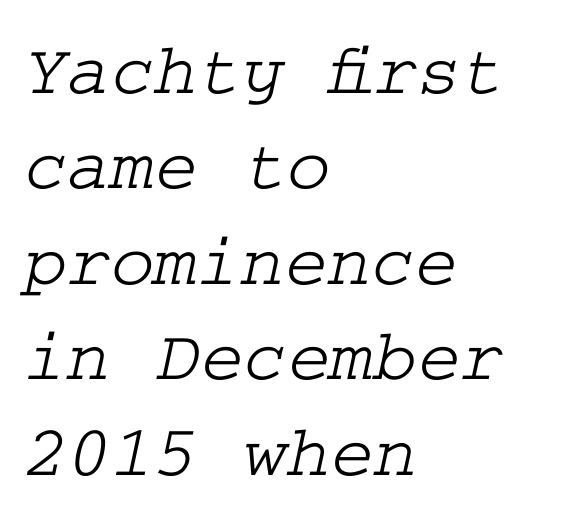
The image shows 74 px wide serif type; set left-aligned, normal line spacing (1.29x), normal letter spacing, not underlined; low stroke contrast and a medium x-height.
